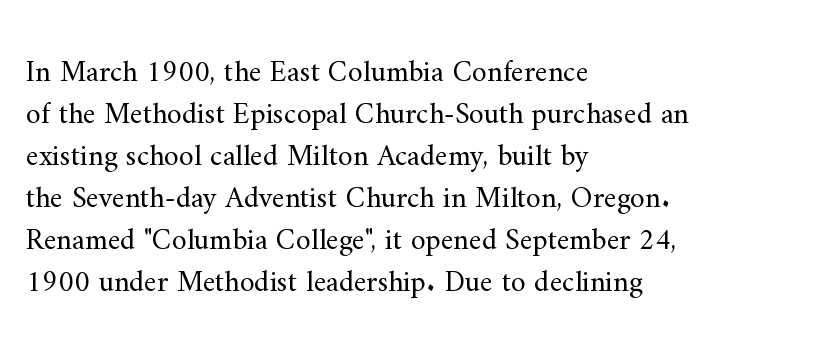
The image shows 30 px regular-weight serif type, upright; set left-aligned, normal line spacing (1.4x), normal letter spacing, not underlined; medium stroke contrast and a small x-height.
